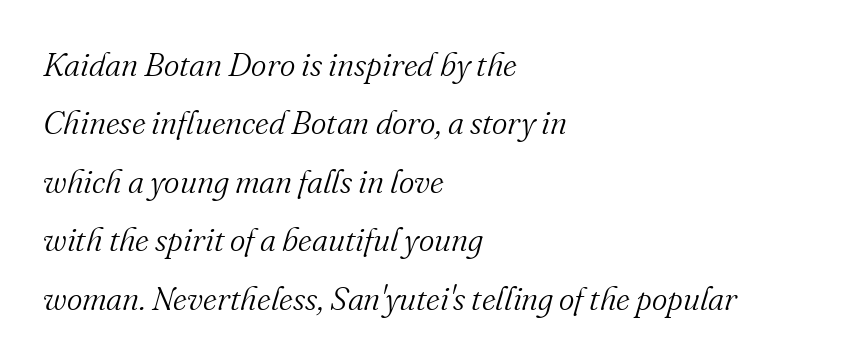
Just letters on the line, the space beneath them empty. The letterforms sit shoulder to shoulder at normal distance. In CSS terms this would be text-align: left. Type style note: has serifs. Italic? Definitely — the glyphs are oblique.
